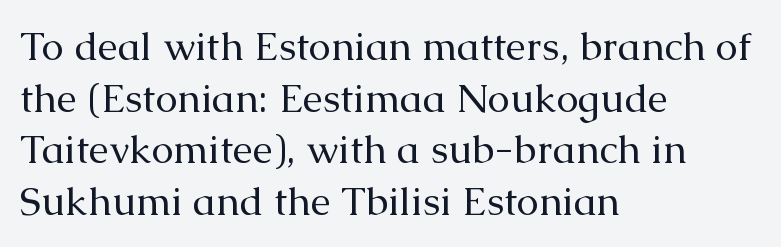
Q: Is the text bold? A: No.
Q: Is the text italic (slanted)? A: No, it is upright.
Q: Is the typeface a serif or a sans-serif typeface? A: Serif.
Q: Is the text underlined? A: No.
Q: How is the paragraph aligned? A: Left-aligned.
Q: Is the spacing between letters normal or unusually wide? A: Normal.
Q: Is the spacing between lines tight, normal or loose? A: Normal.
Q: Width (condensed, normal, or wide)? A: Normal.
Q: Stroke contrast? A: Medium.
Q: x-height? A: Medium.
Q: Monospaced? A: No.
